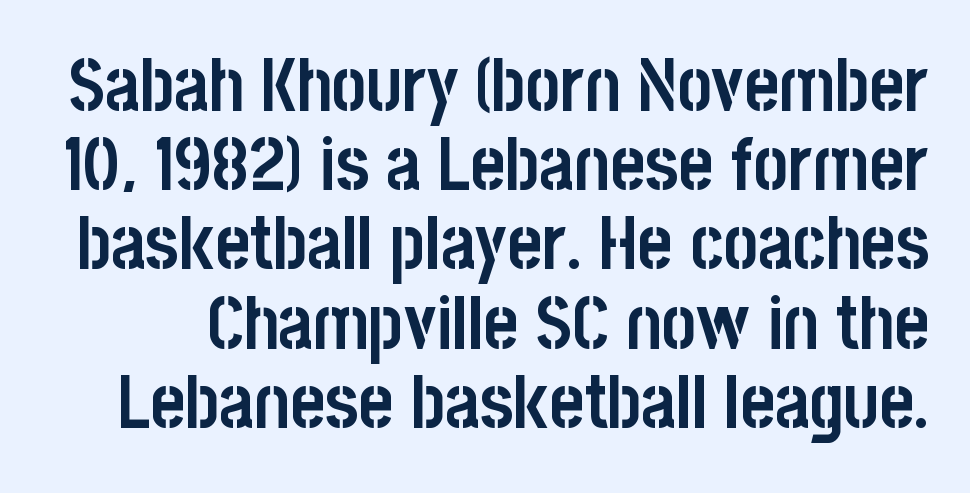
{"serif": "no", "italic": "no", "bold": "yes", "weight": "semibold", "width": "condensed", "stroke_contrast": "low", "x_height": "large", "monospaced": "no", "underline": "no", "line_spacing": "tight", "line_spacing_ratio": 1.07, "letter_spacing": "normal", "letter_spacing_em": 0.0, "glyph_px": 74}
